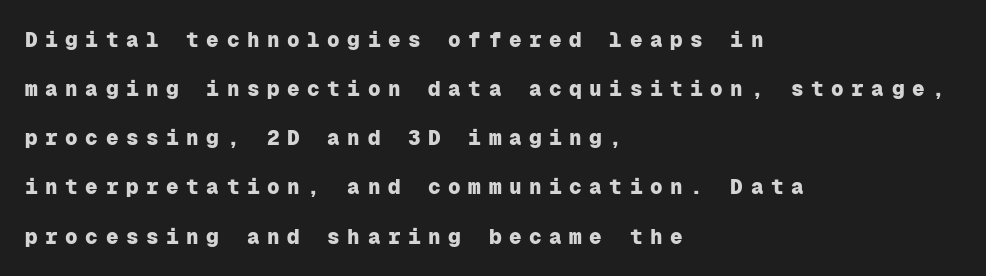
The image shows 21 px bold type, upright; set left-aligned, loose line spacing (2.34x), unusually wide letter spacing (+0.36 em), not underlined.
